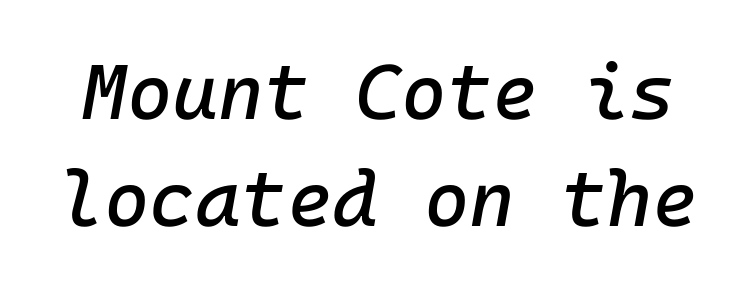
The image shows 78 px text type, italic (leaning right); set normal line spacing (1.37x), normal letter spacing, not underlined; low stroke contrast and a medium x-height.
